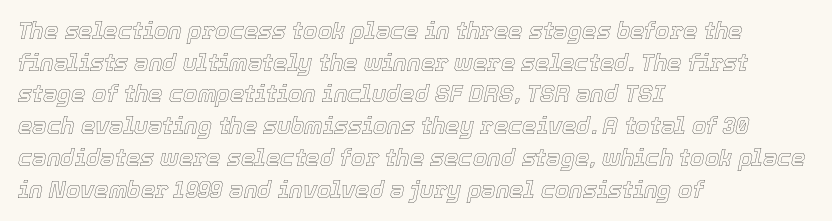
The image shows 23 px text type, italic (leaning right); set left-aligned, normal line spacing (1.38x), normal letter spacing, not underlined.
